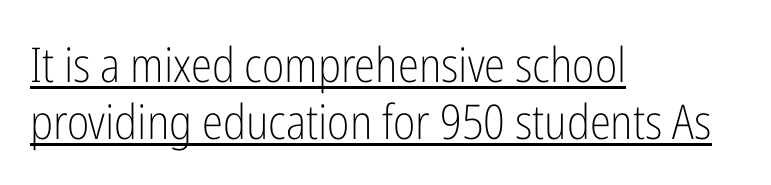
The image shows 48 px light, condensed sans-serif type, upright; set left-aligned, line spacing 1.19x, normal letter spacing, underlined; low stroke contrast and a medium x-height.
